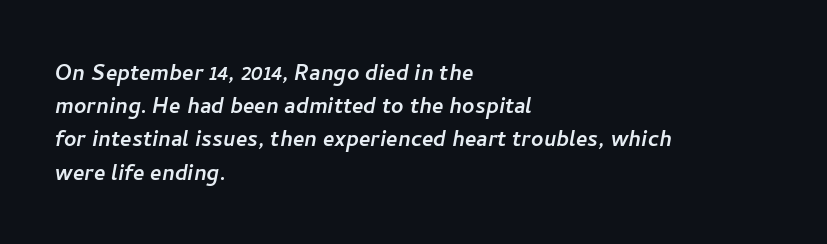
{"underline": "no", "align": "left", "line_spacing_ratio": 1.23, "letter_spacing": "normal", "letter_spacing_em": 0.0, "glyph_px": 27}
